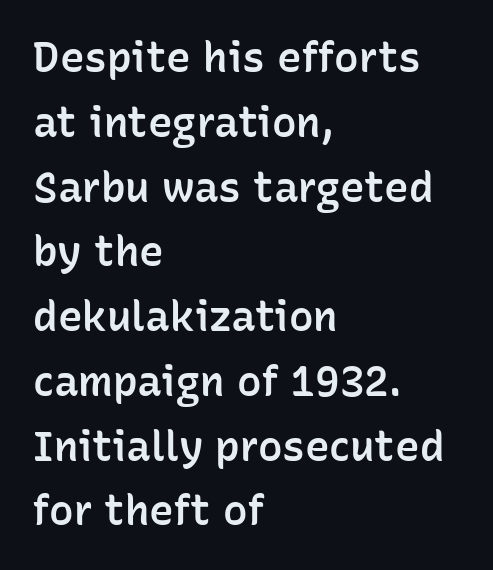
Q: Is the text bold? A: Semi-bold.
Q: Is the text italic (slanted)? A: No, it is upright.
Q: Is the typeface a serif or a sans-serif typeface? A: Sans-serif.
Q: Is the text underlined? A: No.
Q: How is the paragraph aligned? A: Left-aligned.
Q: Is the spacing between letters normal or unusually wide? A: Normal.
Q: Is the spacing between lines tight, normal or loose? A: Normal.
Q: Width (condensed, normal, or wide)? A: Normal.
Q: Stroke contrast? A: Low.
Q: x-height? A: Medium.
Q: Monospaced? A: No.
